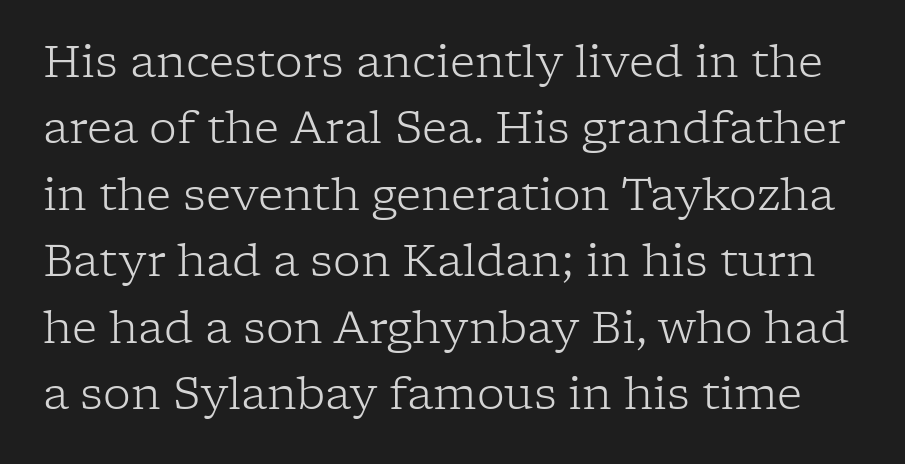
The passage shown has conventional tracking throughout. A clean baseline with only descenders dipping below it. Is this a heavy cut? Hardly; it is regular or lighter. These lines are rendered in a variable-pitch font.
